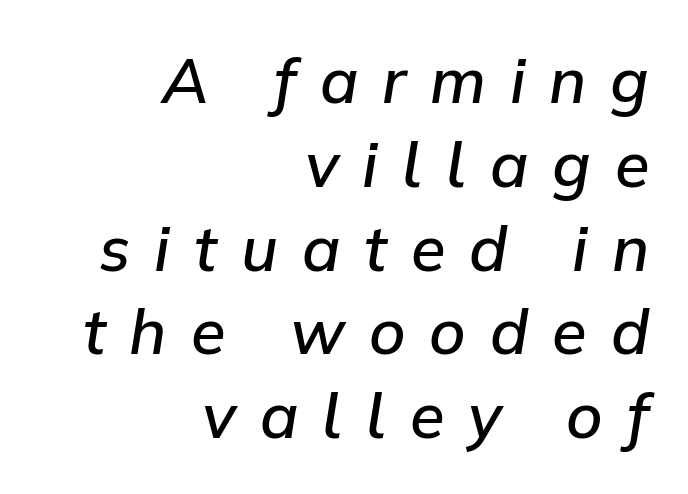
I'd describe the lettering as semibold — firm but not a full bold. There is plenty of visible air inserted between adjacent glyphs. Any mark beneath the type? The region is blank. The face used here has a pronounced slope to its letters.
